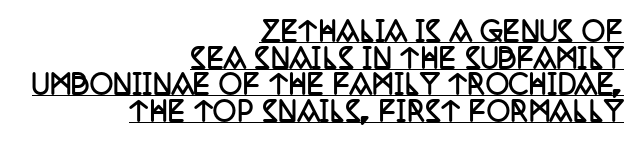
Q: Is the text bold? A: Yes.
Q: Is the text italic (slanted)? A: No, it is upright.
Q: Is the text underlined? A: Yes.
Q: How is the paragraph aligned? A: Right-aligned.
Q: Is the spacing between letters normal or unusually wide? A: Normal.
Q: Is the spacing between lines tight, normal or loose? A: Tight.
